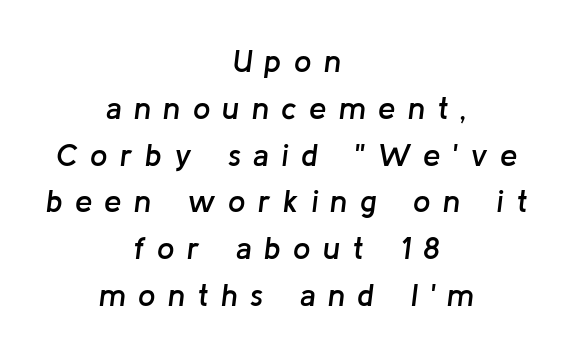
{"italic": "yes", "lean": "right", "slant_degrees": 8, "bold": "semi", "weight": "semibold", "width": "normal", "stroke_contrast": "low", "x_height": "medium", "monospaced": "no", "underline": "no", "align": "center", "line_spacing": "normal", "line_spacing_ratio": 1.51, "letter_spacing": "wide", "letter_spacing_em": 0.4, "glyph_px": 31}
